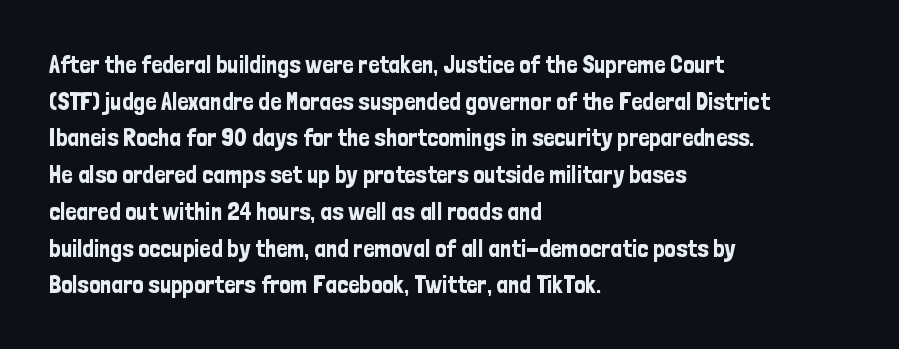
The letters stand straight up with perfectly vertical stems. The tracking reads as untouched default to a designer's eye. Vertical spacing — default. All the whitespace from short lines collects on the right. Bare-footed words on every line.
